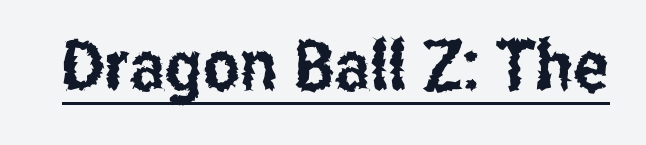
Q: Is the text italic (slanted)? A: No, it is upright.
Q: Is the typeface a serif or a sans-serif typeface? A: Sans-serif.
Q: Is the text underlined? A: Yes.
Q: Is the spacing between letters normal or unusually wide? A: Normal.
Q: Width (condensed, normal, or wide)? A: Condensed.
Q: Stroke contrast? A: Low.
Q: x-height? A: Medium.
Q: Monospaced? A: No.
